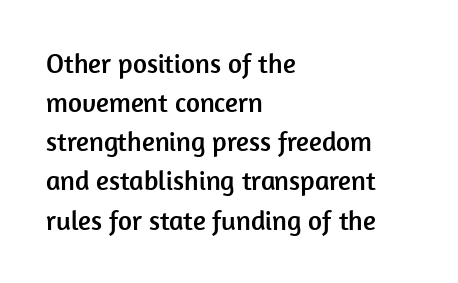
Evenly set lines give the paragraph a standard silhouette. What stands out about the letter spacing? Nothing — it is the standard amount. Glance below the letters and you will spot only blank space. The compositor pushed each line to the left boundary. The axis of the letterforms is exactly vertical.
